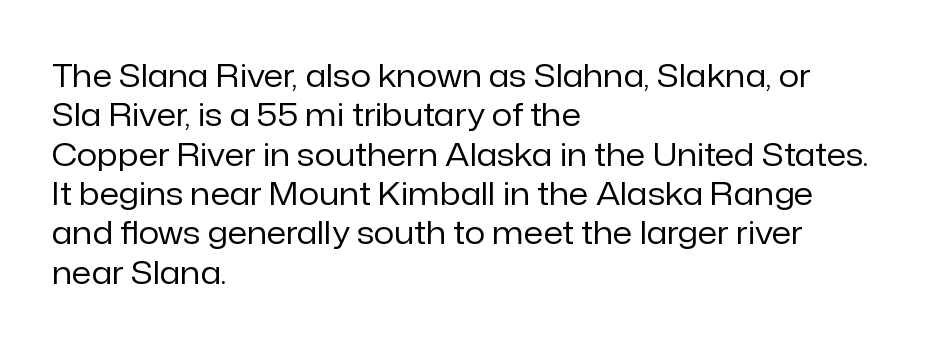
{"serif": "no", "italic": "no", "bold": "no", "weight": "regular", "width": "normal", "stroke_contrast": "low", "x_height": "medium", "monospaced": "no", "underline": "no", "align": "left", "line_spacing_ratio": 1.23, "letter_spacing": "normal", "letter_spacing_em": 0.0, "glyph_px": 32}
